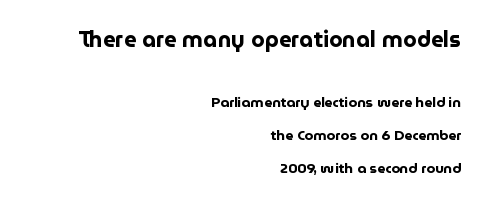
The image shows 22 px bold type, upright; set right-aligned, loose line spacing (2.34x), normal letter spacing, not underlined; the first (top) block is 1.57x larger.
